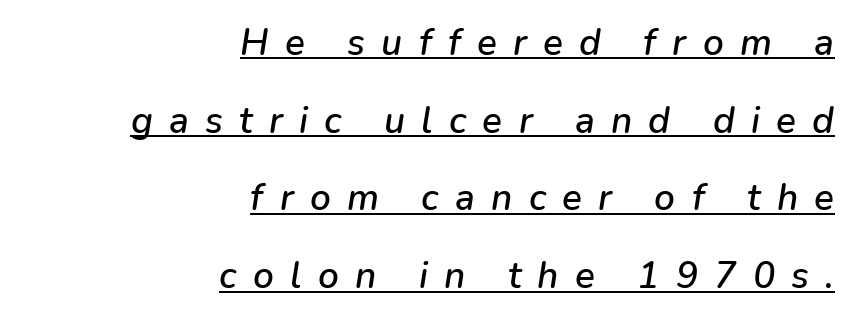
The rendering uses the underline text-decoration. The tracking reads as deliberately expanded to a designer's eye. Reading down the block, your eye finds every line finishing at a fixed right position. In terms of posture, this sample is oblique. Note the varied advance widths — an 'i' is clearly narrower than an 'm'. Does the leading feel generous? Absolutely, it's lavish.
